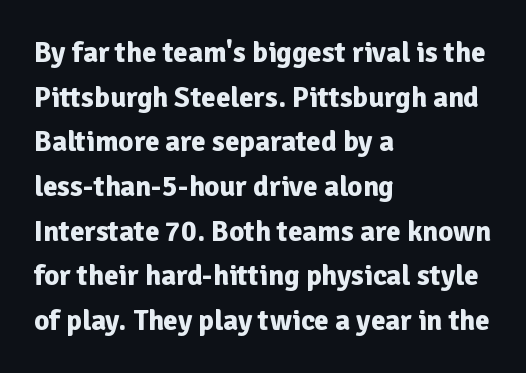
The image shows 29 px bold sans-serif type, upright; set left-aligned, normal line spacing (1.54x), normal letter spacing, not underlined; low stroke contrast and a medium x-height.
